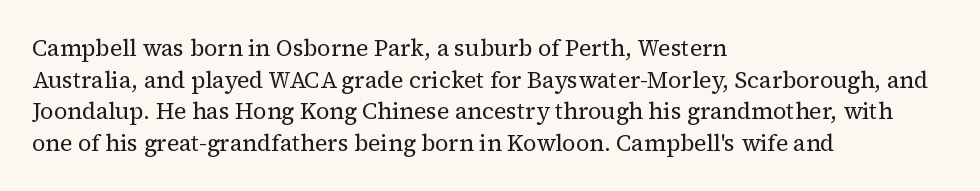
The strokes are not fattened; the text isn't bold. Beneath every word, the page is bare. Every row of glyphs begins at an identical x-position on the left. In terms of posture, this sample is upright.
